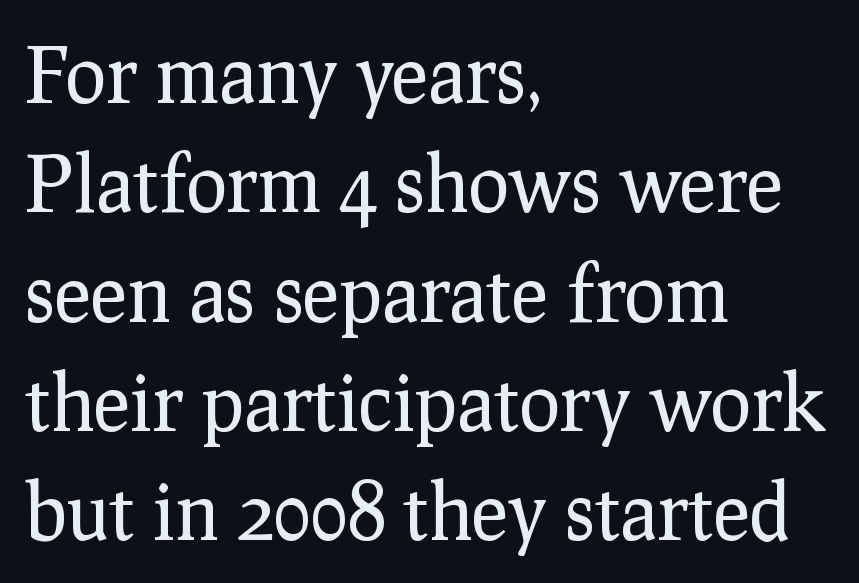
{"serif": "yes", "italic": "no", "bold": "no", "weight": "regular", "width": "normal", "stroke_contrast": "low", "x_height": "medium", "monospaced": "no", "underline": "no", "align": "left", "line_spacing": "normal", "line_spacing_ratio": 1.42, "letter_spacing": "normal", "letter_spacing_em": 0.0, "glyph_px": 77}
